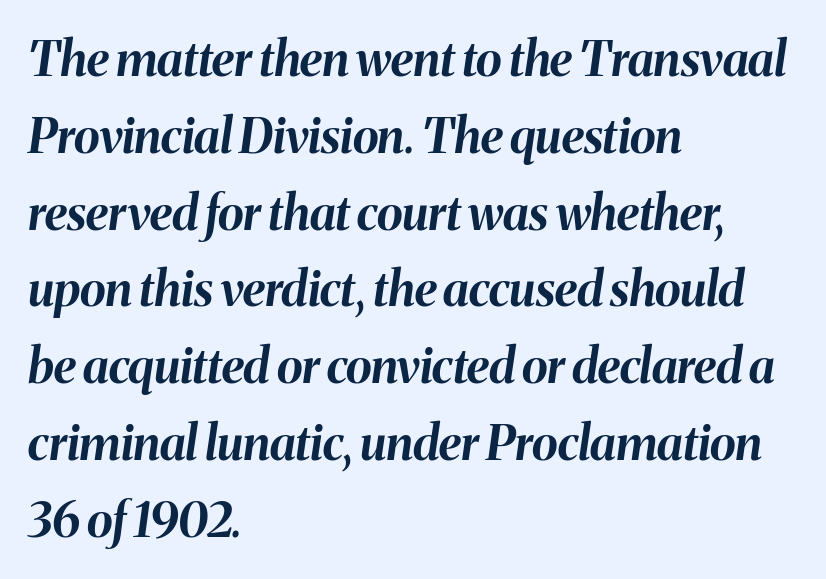
Students, this is bold: see how much ink each stroke carries. Regarding leading, the lines here are spaced in the standard way. Varying glyph widths throughout — classic text-font behaviour. Style check: oblique. The passage is arranged the way most books set body copy — flush left.
